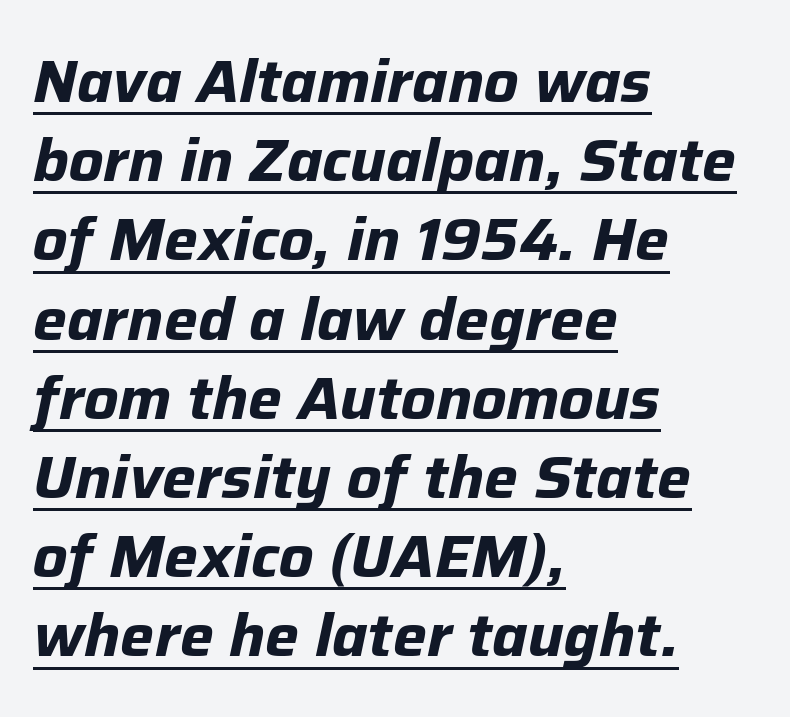
Heft: maximum for text — a bold. How are the letters spaced? Ordinarily, with no added tracking. The rendering anchors every line to the left-hand side. Beneath each row of characters lies a ruled line.
